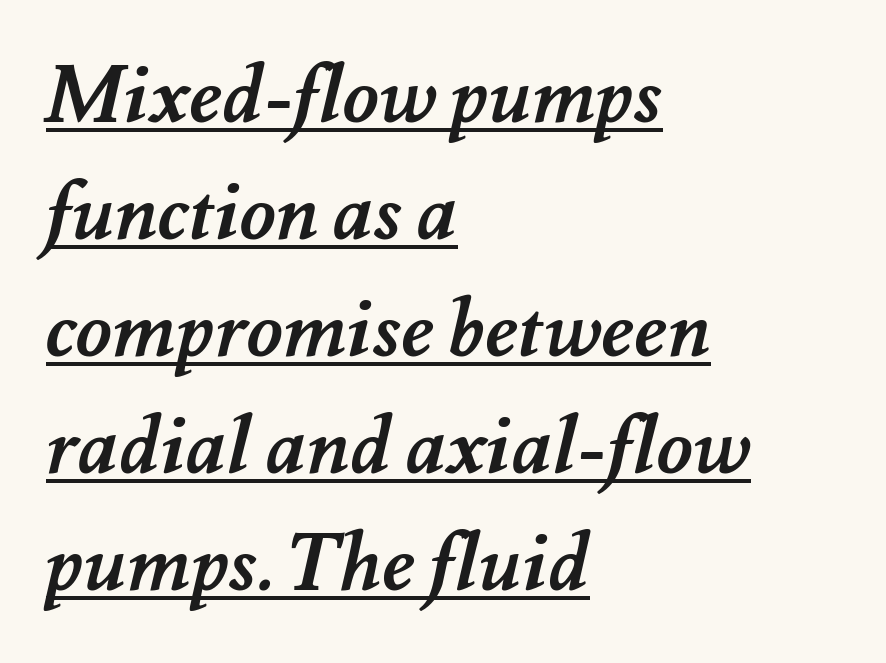
{"bold": "yes", "weight": "semibold", "width": "normal", "stroke_contrast": "medium", "x_height": "small", "monospaced": "no", "underline": "yes", "align": "left", "line_spacing": "normal", "line_spacing_ratio": 1.48, "letter_spacing": "normal", "letter_spacing_em": 0.0, "glyph_px": 79}
